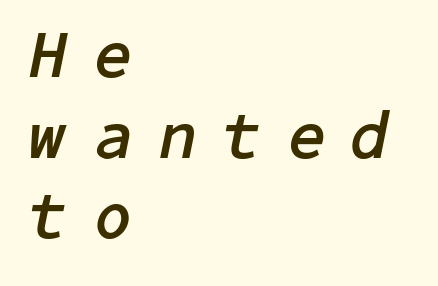
The image shows 66 px semibold type, italic (leaning right); set left-aligned, line spacing 1.22x, unusually wide letter spacing (+0.43 em), not underlined; low stroke contrast and a medium x-height.
